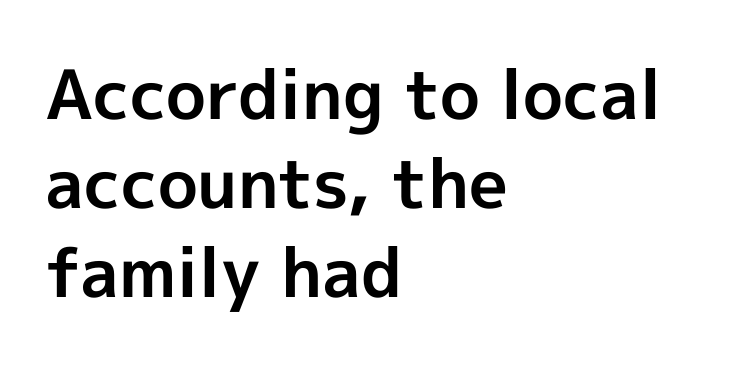
{"serif": "no", "italic": "no", "bold": "yes", "weight": "bold", "width": "normal", "x_height": "medium", "monospaced": "no", "underline": "no", "align": "left", "line_spacing": "normal", "line_spacing_ratio": 1.31, "letter_spacing": "normal", "letter_spacing_em": 0.0, "glyph_px": 68}
